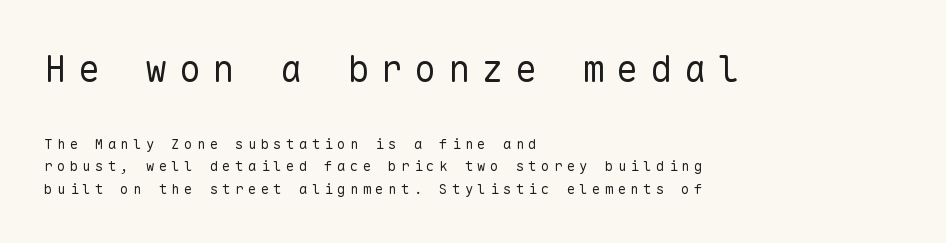
The image shows 37 px regular-weight sans-serif type, upright, monospaced; set left-aligned, normal line spacing (1.62x), unusually wide letter spacing (+0.31 em), not underlined; the first (top) block is 2.64x larger; low stroke contrast and a medium x-height.
